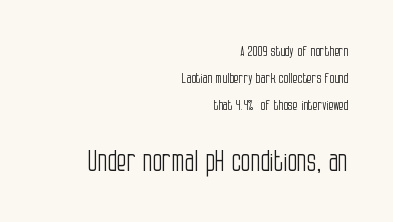
Q: Is the text bold? A: No.
Q: Is the text italic (slanted)? A: No, it is upright.
Q: Is the typeface a serif or a sans-serif typeface? A: Sans-serif.
Q: Is the text underlined? A: No.
Q: How is the paragraph aligned? A: Right-aligned.
Q: Is the spacing between letters normal or unusually wide? A: Normal.
Q: Is the spacing between lines tight, normal or loose? A: Loose.
Q: Which block of text is set in a larger size, the first (top) or the second (bottom)? A: The second (bottom) one.
Q: Width (condensed, normal, or wide)? A: Condensed.
Q: Stroke contrast? A: Low.
Q: x-height? A: Large.
Q: Monospaced? A: No.
